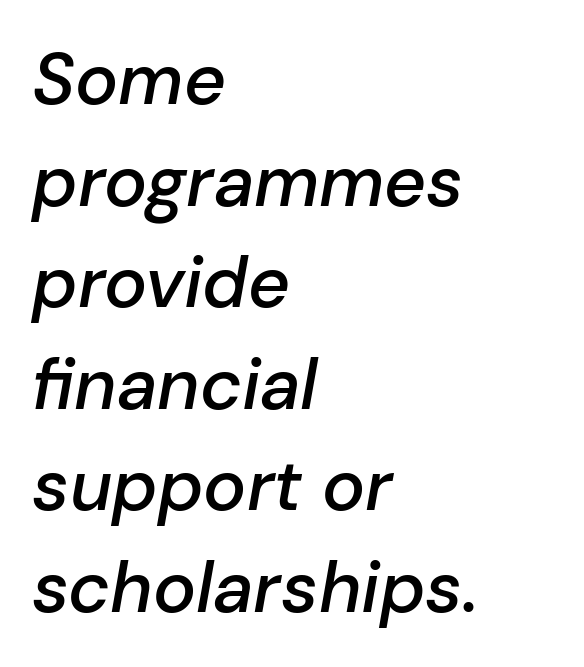
The image shows 72 px semibold type, italic (leaning right); set left-aligned, normal line spacing (1.41x), normal letter spacing, not underlined; low stroke contrast and a medium x-height.
